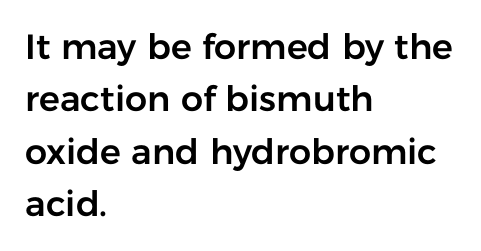
Nothing sits at the stroke ends, so this counts as sans-serif. This rendering features lettering with no underline. Nope, not italic — everything's standing straight. Compared with typical body copy, the letter spacing here is the same. A typesetter would call this leading conventional body-copy spacing. You could not count columns in this text — the font is proportionally spaced.
